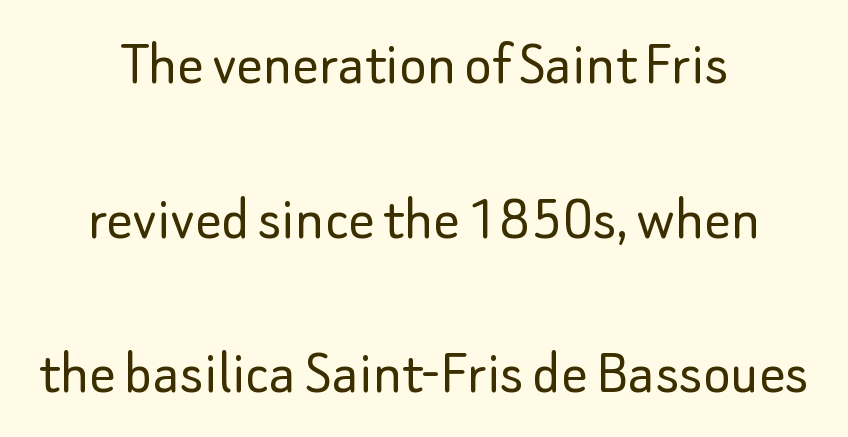
Centered paragraph, ragged on both sides. Between one letter and the next there's only the usual sliver of space. Does the type have serifs? No, each stem ends abruptly. Vertical spacing — loose.
